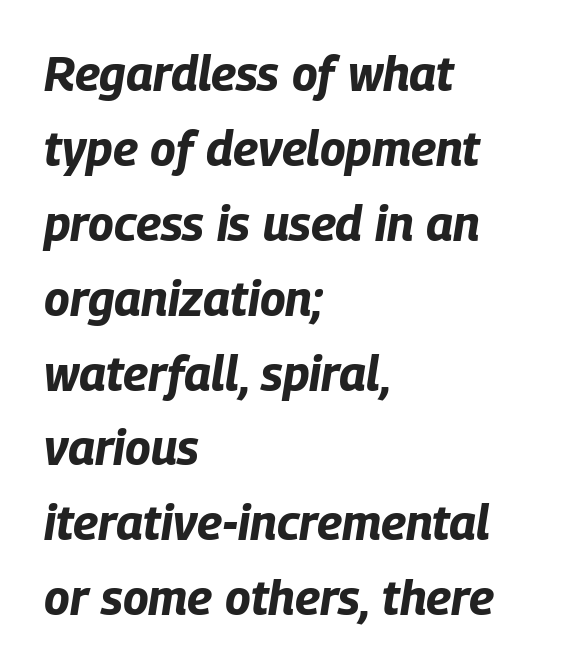
A bare baseline throughout the passage. Horizontally, the lines are justified to the leading edge only. This sample has the flowing, uneven cadence of proportional lettering. An italicized treatment has been applied to the whole sample.
